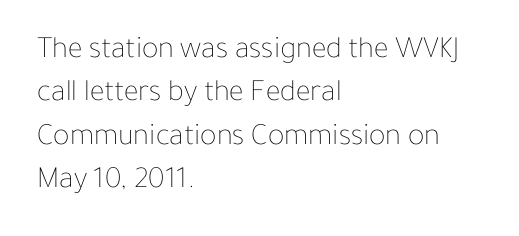
The image shows 31 px thin type, upright; set left-aligned, normal line spacing (1.4x), normal letter spacing, not underlined; low stroke contrast and a medium x-height.
